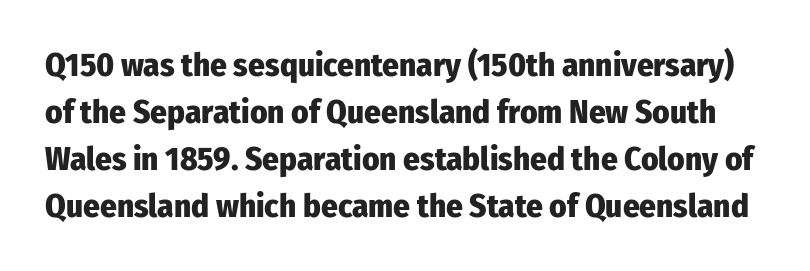
The glyphs are unaccompanied by any horizontal stroke below them. Each word holds together tightly as a unit, with standard inter-letter gaps. These lines are rendered in a variable-pitch font. The letters carry no serifs — their stems end cleanly without finishing strokes. Nope, not italic — everything's standing straight. Whoever set this chose a conventional vertical rhythm.
